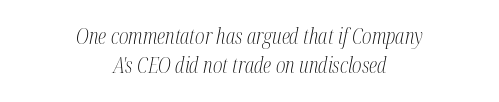
{"italic": "yes", "lean": "right", "slant_degrees": 12, "bold": "no", "underline": "no", "align": "center", "line_spacing": "normal", "line_spacing_ratio": 1.4, "letter_spacing": "normal", "letter_spacing_em": 0.0, "glyph_px": 21}
